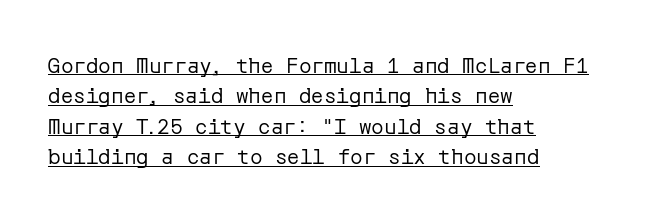
The face looks like a standard text weight, possibly lighter. Layout note: lines flush left. Short note: letters normally spaced. This block has exactly the height ordinary leading produces.
